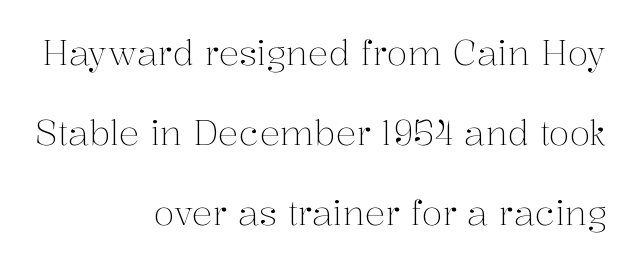
Do the characters align in a grid? No, the font is proportional. Nothing heavy about these letters — not bold at all. Serif or sans? Serif — the stroke terminals have little feet. The lines are quadded right. The line texture is even and compact thanks to regular tracking. Is there any slant? The stems are plumb.
